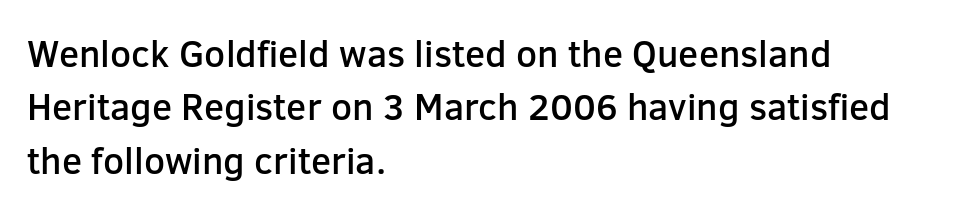
Each letter keeps its own natural width here, so spacing adapts to shape. Characters remain perfectly vertical along every line. The characters look somewhat weighty, a semibold short of true bold. Type style note: lacks serifs. No word sits above an underline.
